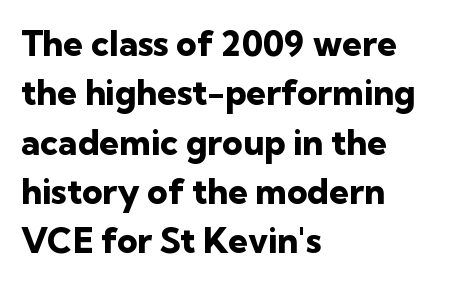
Line spacing here is normal. Nothing sits at the stroke ends, so this counts as sans-serif. The string is rendered with underlining switched off. Character widths vary here, with narrow letters taking less room than wide ones. A full-strength bold gives these letters their thick strokes.
